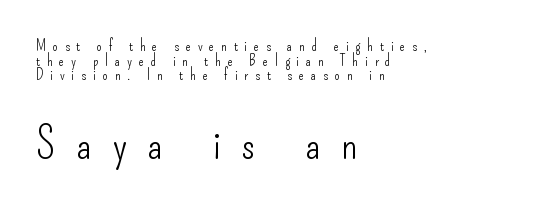
{"serif": "no", "italic": "no", "bold": "no", "weight": "light", "width": "condensed", "stroke_contrast": "low", "x_height": "small", "monospaced": "no", "underline": "no", "align": "left", "line_spacing": "tight", "line_spacing_ratio": 0.98, "letter_spacing": "wide", "letter_spacing_em": 0.46, "larger_block": "second", "size_ratio": 3.0, "glyph_px": 45}
